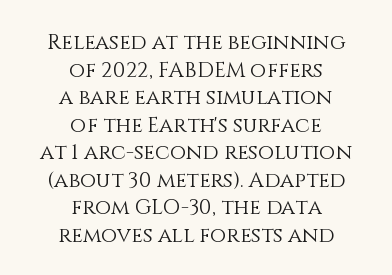
{"italic": "no", "bold": "no", "underline": "no", "align": "center", "line_spacing": "normal", "line_spacing_ratio": 1.31, "letter_spacing": "normal", "letter_spacing_em": 0.0, "glyph_px": 21}
